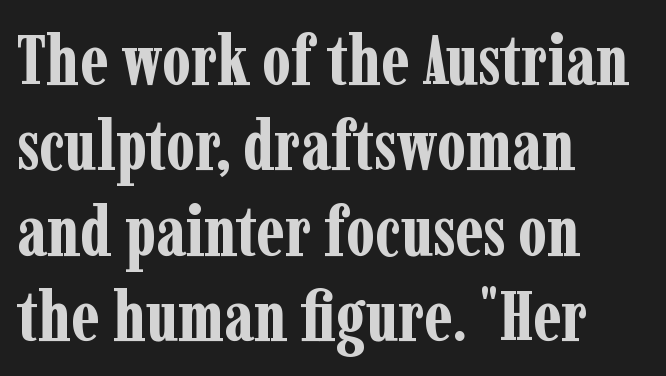
{"serif": "yes", "italic": "no", "bold": "yes", "weight": "bold", "width": "condensed", "stroke_contrast": "low", "x_height": "medium", "monospaced": "no", "underline": "no", "align": "left", "line_spacing_ratio": 1.22, "letter_spacing": "normal", "letter_spacing_em": 0.0, "glyph_px": 70}
